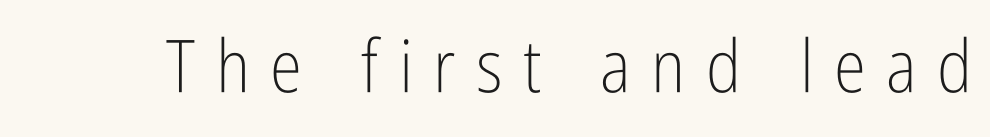
{"serif": "no", "italic": "no", "bold": "no", "weight": "light", "width": "condensed", "stroke_contrast": "low", "x_height": "medium", "monospaced": "no", "underline": "no", "letter_spacing": "wide", "letter_spacing_em": 0.28, "glyph_px": 73}
